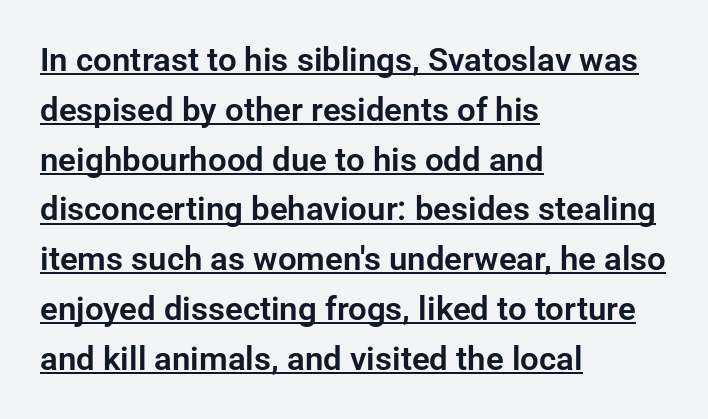
Q: Is the text italic (slanted)? A: No, it is upright.
Q: Is the typeface a serif or a sans-serif typeface? A: Sans-serif.
Q: Is the text underlined? A: Yes.
Q: How is the paragraph aligned? A: Left-aligned.
Q: Is the spacing between letters normal or unusually wide? A: Normal.
Q: Is the spacing between lines tight, normal or loose? A: Normal.
Q: Width (condensed, normal, or wide)? A: Normal.
Q: Stroke contrast? A: Low.
Q: x-height? A: Medium.
Q: Monospaced? A: No.
